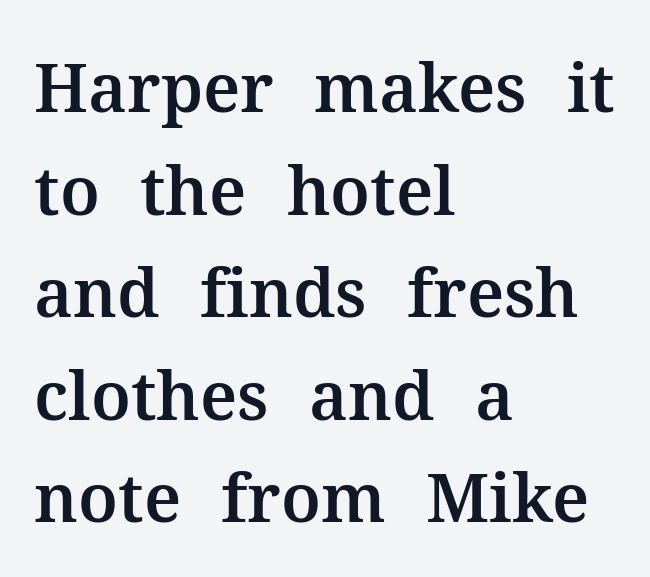
{"serif": "yes", "italic": "no", "width": "normal", "stroke_contrast": "medium", "x_height": "medium", "monospaced": "no", "underline": "no", "align": "left", "line_spacing": "normal", "line_spacing_ratio": 1.53, "letter_spacing": "normal", "letter_spacing_em": 0.0, "glyph_px": 67}
